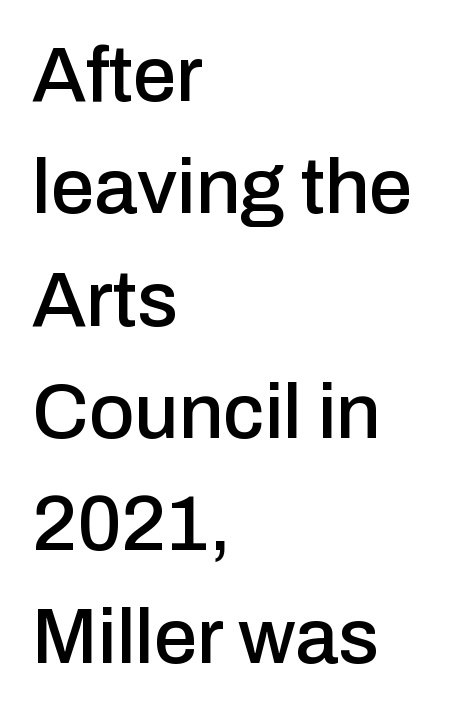
The image shows 78 px sans-serif type, upright; set left-aligned, normal line spacing (1.44x), normal letter spacing, not underlined; low stroke contrast and a medium x-height.
